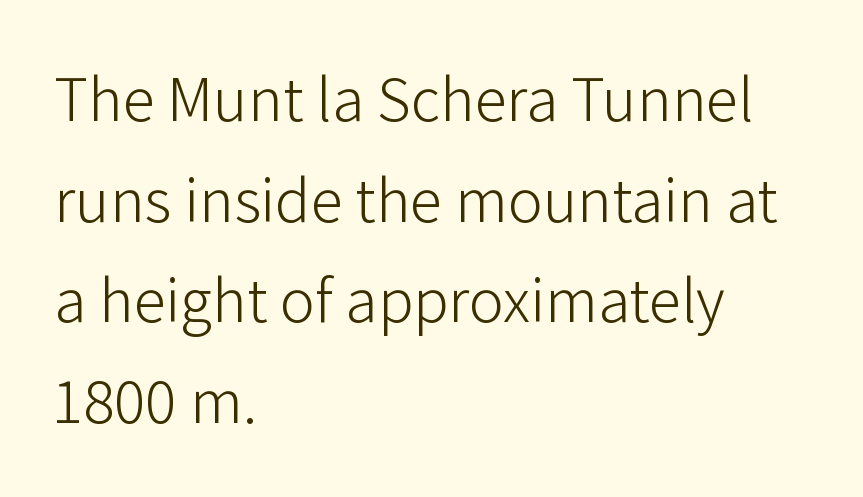
{"serif": "no", "italic": "no", "bold": "no", "weight": "light", "width": "normal", "stroke_contrast": "low", "x_height": "medium", "monospaced": "no", "underline": "no", "align": "left", "line_spacing": "normal", "line_spacing_ratio": 1.55, "letter_spacing": "normal", "letter_spacing_em": 0.0, "glyph_px": 65}
